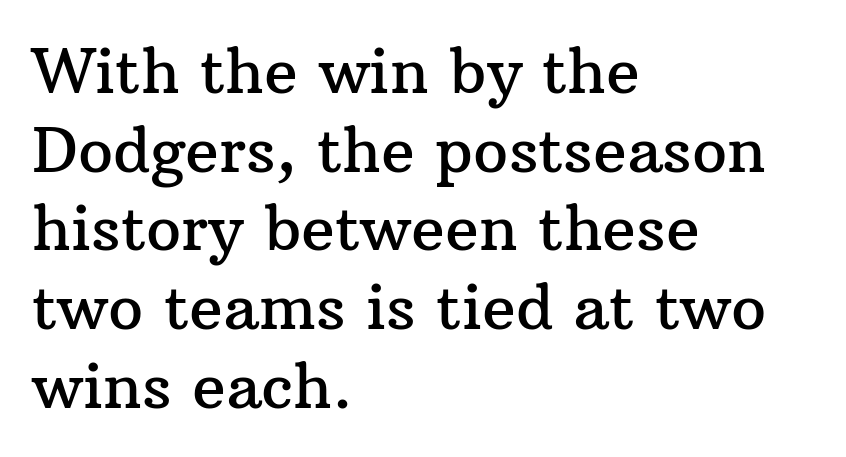
The image shows 62 px serif type, upright; set left-aligned, normal line spacing (1.27x), normal letter spacing, not underlined; medium stroke contrast and a medium x-height.
